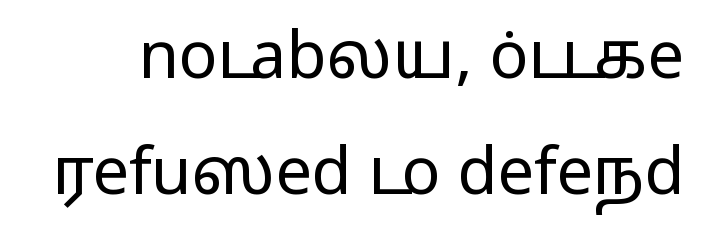
{"serif": "no", "italic": "no", "bold": "no", "weight": "regular", "width": "wide", "stroke_contrast": "low", "x_height": "medium", "monospaced": "no", "underline": "no", "line_spacing_ratio": 1.78, "letter_spacing": "normal", "letter_spacing_em": 0.0, "glyph_px": 65}
